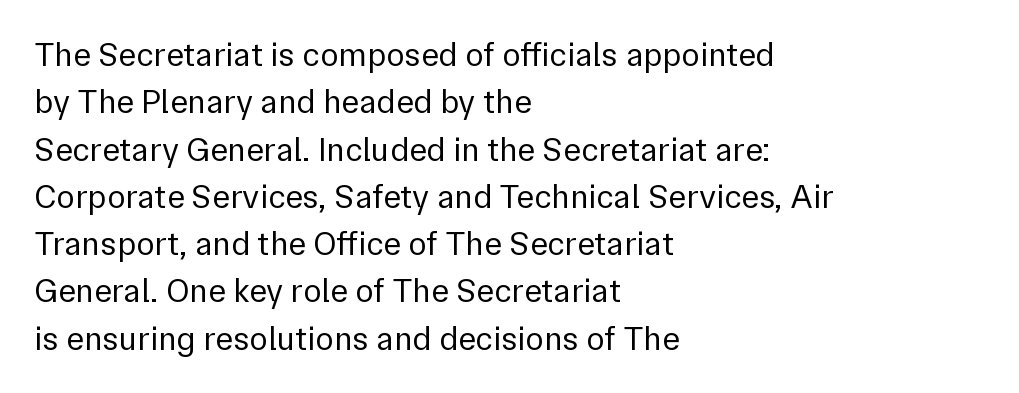
{"serif": "no", "italic": "no", "bold": "no", "weight": "regular", "width": "normal", "stroke_contrast": "low", "x_height": "medium", "monospaced": "no", "underline": "no", "align": "left", "line_spacing": "normal", "line_spacing_ratio": 1.39, "letter_spacing": "normal", "letter_spacing_em": 0.0, "glyph_px": 34}
